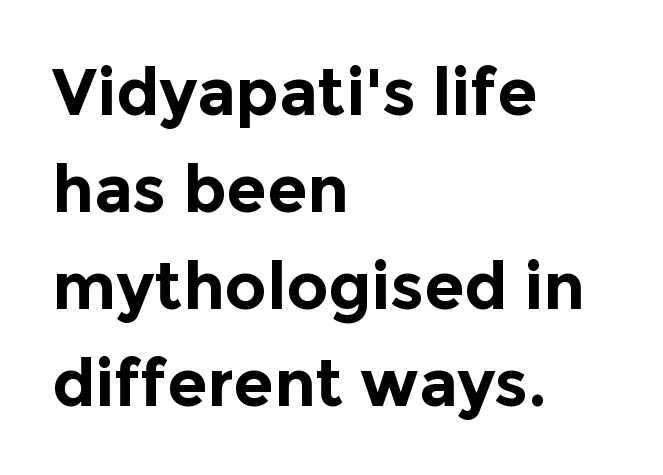
{"serif": "no", "italic": "no", "bold": "yes", "weight": "bold", "width": "normal", "x_height": "medium", "monospaced": "no", "underline": "no", "align": "left", "line_spacing": "normal", "line_spacing_ratio": 1.49, "letter_spacing": "normal", "letter_spacing_em": 0.0, "glyph_px": 65}
